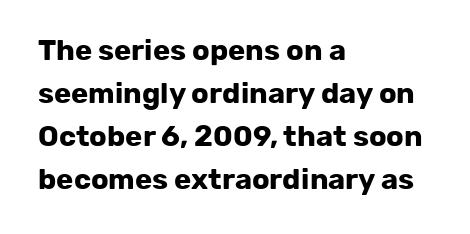
A sans-serif font was chosen for this passage. The tracking reads as untouched default to a designer's eye. A normal amount of white space separates one row of letters from the next. Heavy, bold letterforms. A typesetter would call this proportional, since set widths differ per character. Does the lettering tilt? It doesn't — this is upright.
